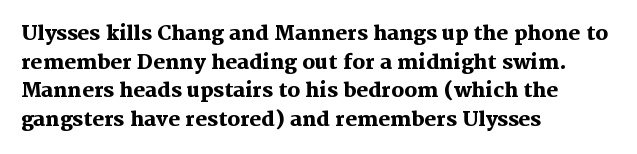
Q: Is the text bold? A: Yes.
Q: Is the text italic (slanted)? A: No, it is upright.
Q: Is the text underlined? A: No.
Q: How is the paragraph aligned? A: Left-aligned.
Q: Is the spacing between letters normal or unusually wide? A: Normal.
Q: Is the spacing between lines tight, normal or loose? A: Normal.
